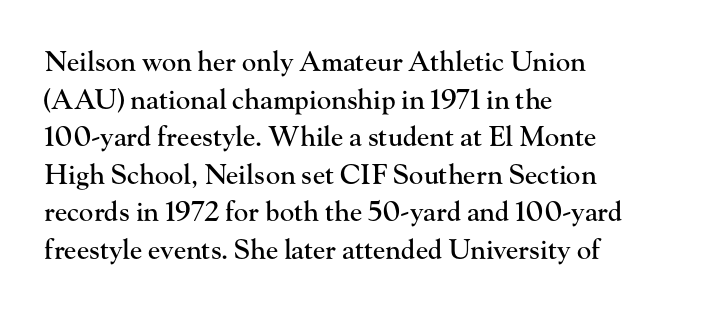
Q: Is the text italic (slanted)? A: No, it is upright.
Q: Is the text underlined? A: No.
Q: How is the paragraph aligned? A: Left-aligned.
Q: Is the spacing between letters normal or unusually wide? A: Normal.
Q: Is the spacing between lines tight, normal or loose? A: Normal.
